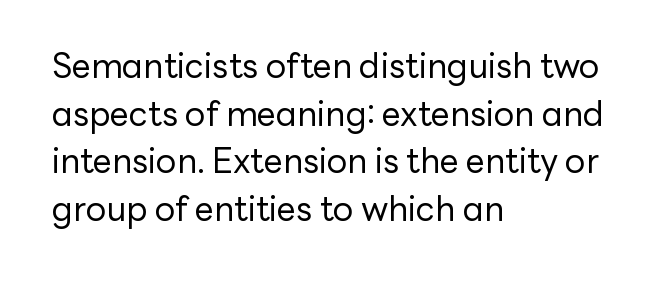
{"serif": "no", "italic": "no", "bold": "no", "weight": "regular", "width": "normal", "stroke_contrast": "low", "x_height": "medium", "monospaced": "no", "underline": "no", "align": "left", "line_spacing": "normal", "line_spacing_ratio": 1.4, "letter_spacing": "normal", "letter_spacing_em": 0.0, "glyph_px": 34}
